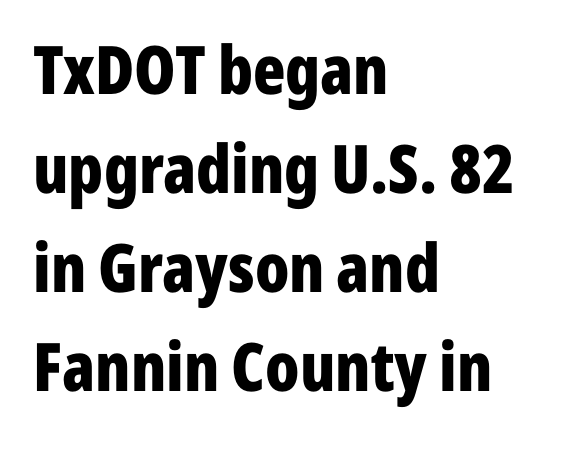
The image shows 67 px bold, condensed sans-serif type, upright; set left-aligned, normal line spacing (1.48x), normal letter spacing, not underlined; low stroke contrast and a medium x-height.
